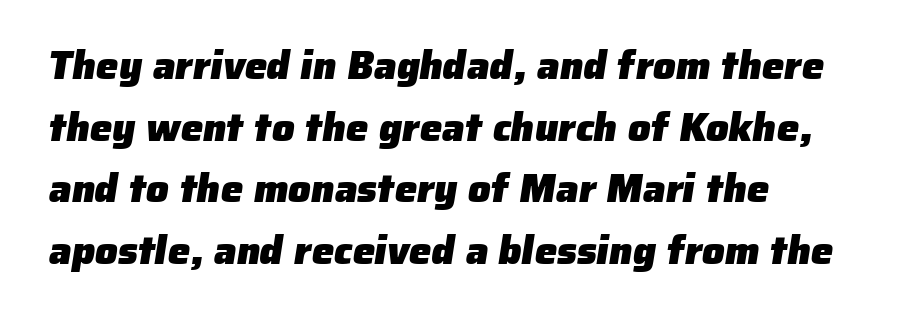
The image shows 40 px heavy sans-serif type; set left-aligned, normal line spacing (1.54x), normal letter spacing, not underlined; low stroke contrast and a medium x-height.
